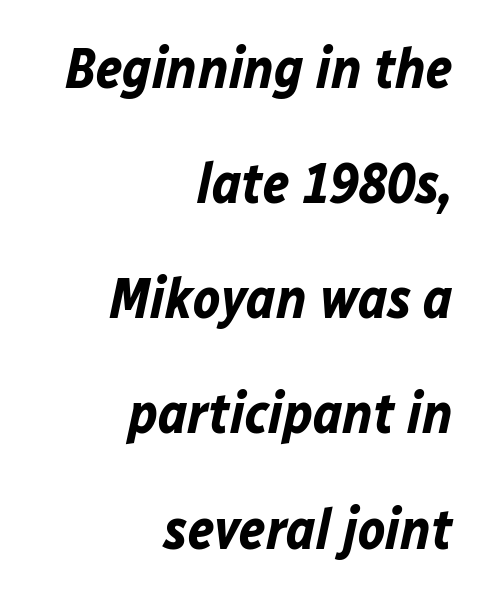
Q: Is the text bold? A: Yes.
Q: Is the text italic (slanted)? A: Yes, it leans right by about 12 degrees.
Q: Is the text underlined? A: No.
Q: How is the paragraph aligned? A: Right-aligned.
Q: Is the spacing between letters normal or unusually wide? A: Normal.
Q: Is the spacing between lines tight, normal or loose? A: Loose.
Q: Width (condensed, normal, or wide)? A: Normal.
Q: Stroke contrast? A: Low.
Q: x-height? A: Medium.
Q: Monospaced? A: No.
